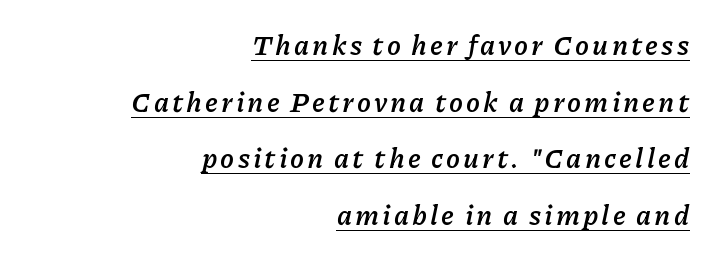
{"italic": "yes", "lean": "right", "slant_degrees": 11, "bold": "yes", "weight": "semibold", "width": "normal", "stroke_contrast": "low", "x_height": "medium", "monospaced": "no", "underline": "yes", "align": "right", "line_spacing": "loose", "line_spacing_ratio": 2.02, "glyph_px": 28}
